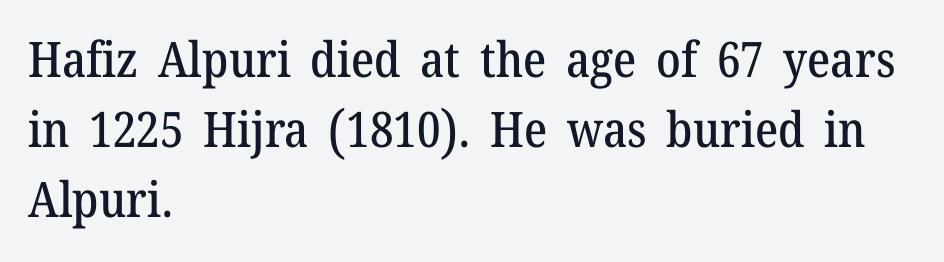
{"serif": "yes", "italic": "no", "width": "normal", "stroke_contrast": "medium", "x_height": "medium", "monospaced": "no", "underline": "no", "align": "left", "line_spacing": "normal", "line_spacing_ratio": 1.43, "letter_spacing": "normal", "letter_spacing_em": 0.0, "glyph_px": 49}
